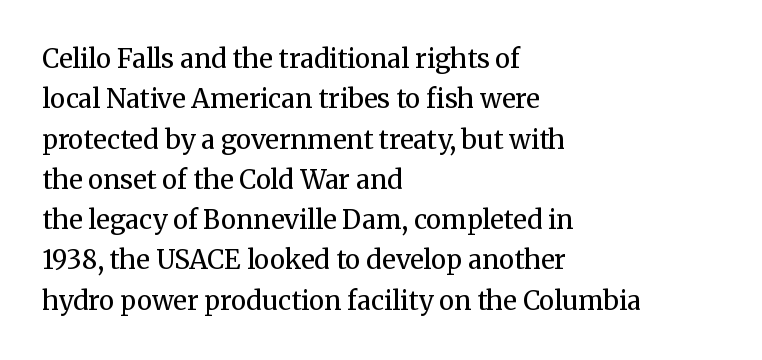
{"italic": "no", "bold": "no", "underline": "no", "align": "left", "line_spacing": "normal", "line_spacing_ratio": 1.55, "letter_spacing": "normal", "letter_spacing_em": 0.0, "glyph_px": 26}
